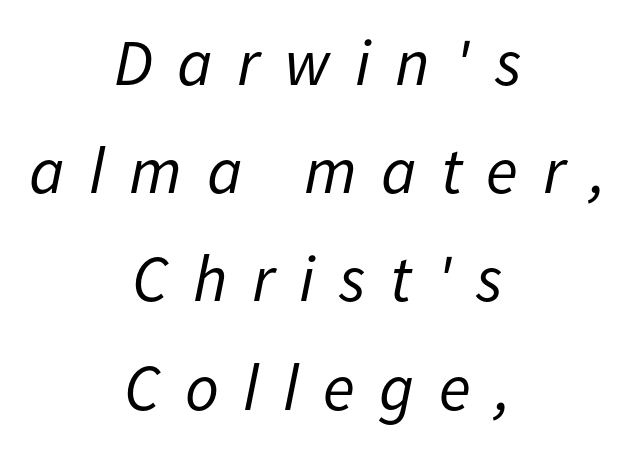
The image shows 66 px regular-weight type, italic (leaning right); set centered, normal line spacing (1.64x), unusually wide letter spacing (+0.37 em), not underlined; low stroke contrast and a medium x-height.
